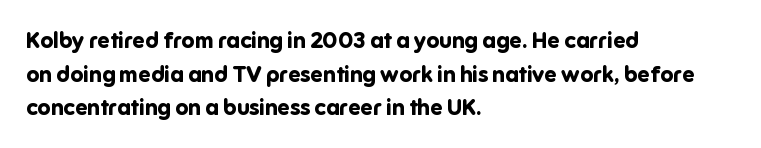
The image shows 22 px bold type, upright; set left-aligned, normal line spacing (1.53x), normal letter spacing, not underlined.
